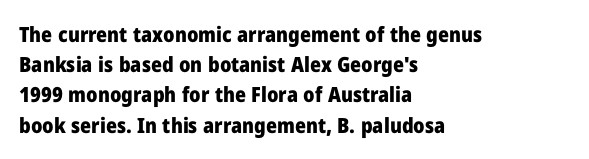
The image shows 21 px bold type, upright; set left-aligned, normal line spacing (1.44x), normal letter spacing, not underlined.
